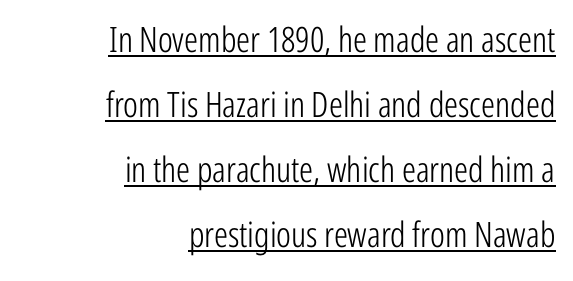
{"serif": "no", "italic": "no", "bold": "no", "weight": "light", "width": "condensed", "stroke_contrast": "low", "x_height": "medium", "monospaced": "no", "underline": "yes", "align": "right", "line_spacing_ratio": 1.86, "letter_spacing": "normal", "letter_spacing_em": 0.0, "glyph_px": 35}
